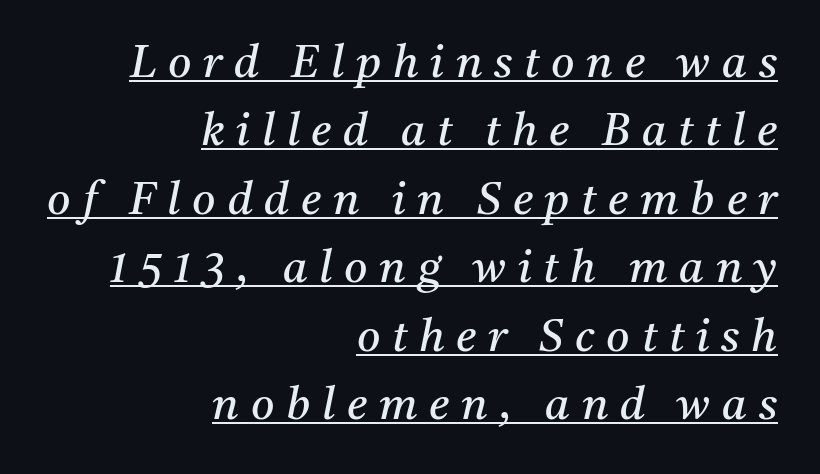
What stands out about the letter spacing? Its width — letters are far apart. Note: serifs present on the glyphs. Like a heading marked for emphasis, these lines bear an underscore. Is there much room between lines? A standard amount, neither cramped nor airy. Spacing verdict: proportional, widths tailored to each character. Stroke thickness stays within the range of a standard reading face or lighter.
